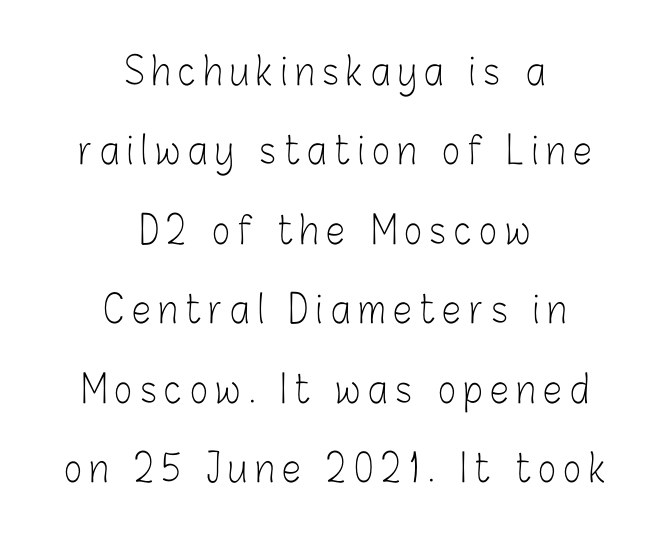
The image shows 38 px light, condensed sans-serif type, upright; set centered, loose line spacing (2.09x), unusually wide letter spacing (+0.21 em), not underlined; low stroke contrast and a medium x-height.
